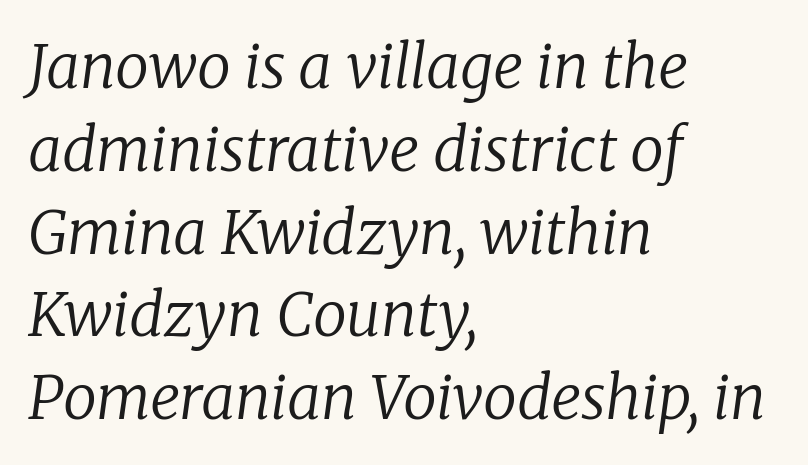
The image shows 60 px regular-weight serif type, italic (leaning right); set left-aligned, normal line spacing (1.38x), normal letter spacing, not underlined; low stroke contrast and a medium x-height.
